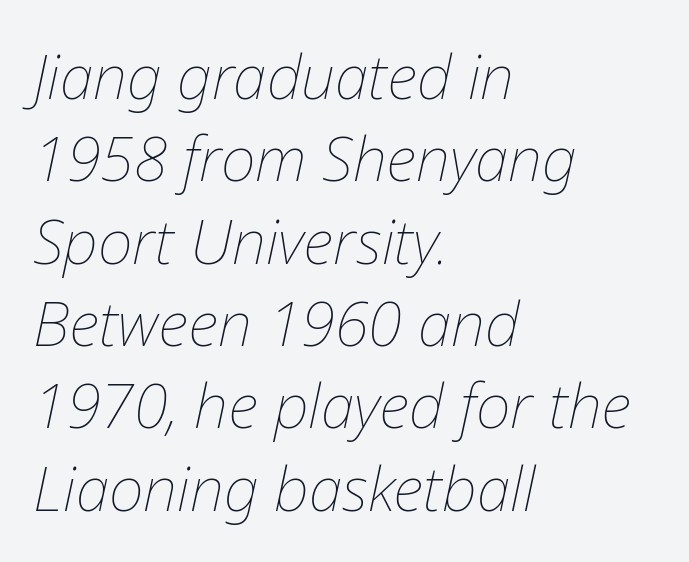
{"italic": "yes", "lean": "right", "slant_degrees": 12, "bold": "no", "weight": "thin", "width": "normal", "stroke_contrast": "low", "x_height": "medium", "monospaced": "no", "underline": "no", "align": "left", "line_spacing": "normal", "line_spacing_ratio": 1.35, "letter_spacing": "normal", "letter_spacing_em": 0.0, "glyph_px": 61}
